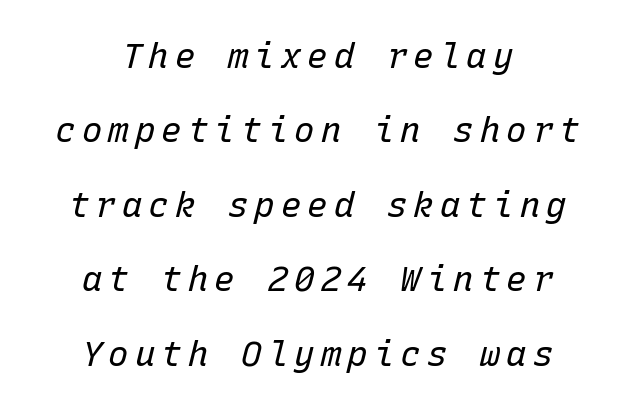
The image shows 34 px regular-weight type, italic (leaning right), monospaced; set centered, loose line spacing (2.19x), not underlined; low stroke contrast and a medium x-height.
